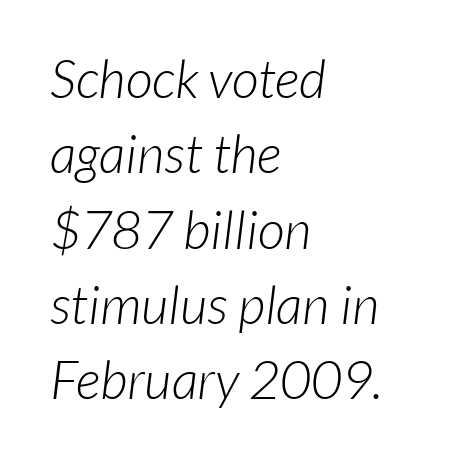
The image shows 53 px light sans-serif type; set left-aligned, normal line spacing (1.42x), normal letter spacing, not underlined; low stroke contrast and a medium x-height.
